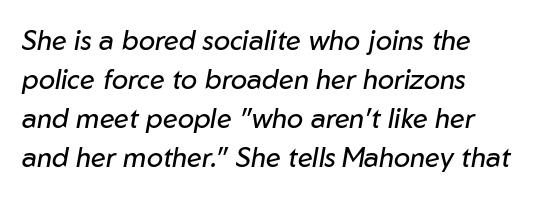
If you drew a ruler down the left edge, every line would touch it. You could call the tracking neutral — neither tight nor loose. Stems and bowls with no extra thickness — not bold. The glyphs are unaccompanied by any horizontal stroke below them.
